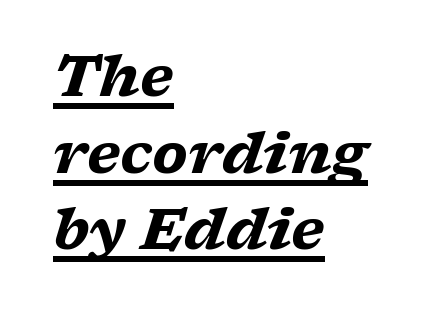
Q: Is the text bold? A: Yes.
Q: Is the text italic (slanted)? A: Yes, it leans right by about 17 degrees.
Q: Is the typeface a serif or a sans-serif typeface? A: Serif.
Q: Is the text underlined? A: Yes.
Q: How is the paragraph aligned? A: Left-aligned.
Q: Is the spacing between letters normal or unusually wide? A: Normal.
Q: Is the spacing between lines tight, normal or loose? A: Normal.
Q: Width (condensed, normal, or wide)? A: Wide.
Q: Stroke contrast? A: Low.
Q: x-height? A: Medium.
Q: Monospaced? A: No.
